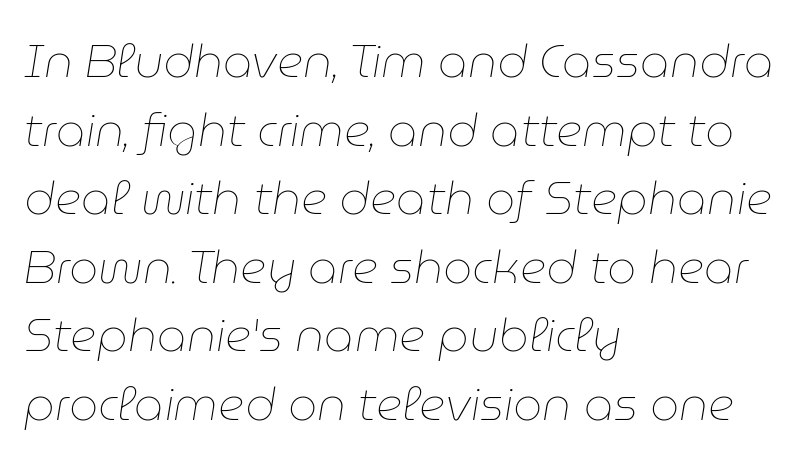
Short and long lines alike share a common starting point at left. Posture: slanted. Proportional: the letters do not fall into vertical columns. You could call the tracking neutral — neither tight nor loose. A normal amount of white space separates one row of letters from the next. No extra ink here — the face is not bold.
